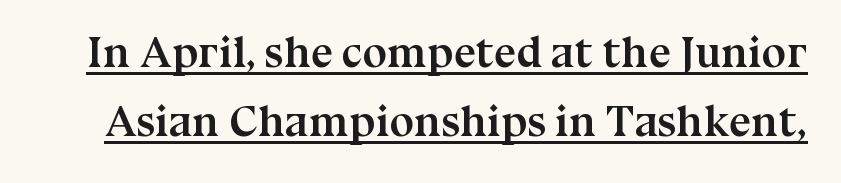
Q: Is the text bold? A: Yes.
Q: Is the text italic (slanted)? A: No, it is upright.
Q: Is the typeface a serif or a sans-serif typeface? A: Serif.
Q: Is the text underlined? A: Yes.
Q: Is the spacing between letters normal or unusually wide? A: Normal.
Q: Is the spacing between lines tight, normal or loose? A: Normal.
Q: Width (condensed, normal, or wide)? A: Normal.
Q: Stroke contrast? A: Medium.
Q: x-height? A: Medium.
Q: Monospaced? A: No.
